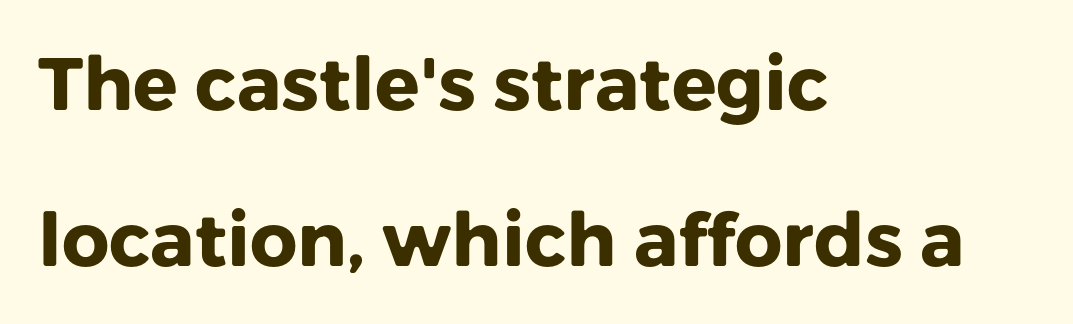
The image shows 74 px heavy sans-serif type, upright; set left-aligned, loose line spacing (2.11x), normal letter spacing, not underlined; low stroke contrast and a medium x-height.
